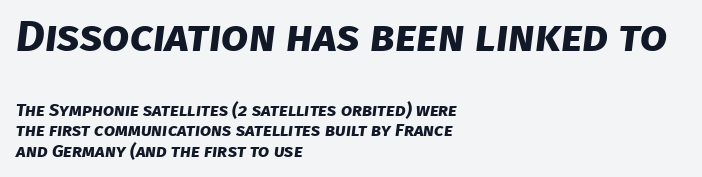
{"serif": "no", "bold": "yes", "weight": "bold", "width": "normal", "stroke_contrast": "low", "x_height": "large", "monospaced": "no", "underline": "no", "align": "left", "line_spacing": "tight", "line_spacing_ratio": 1.13, "letter_spacing": "normal", "letter_spacing_em": 0.0, "larger_block": "first", "size_ratio": 2.44, "glyph_px": 44}
